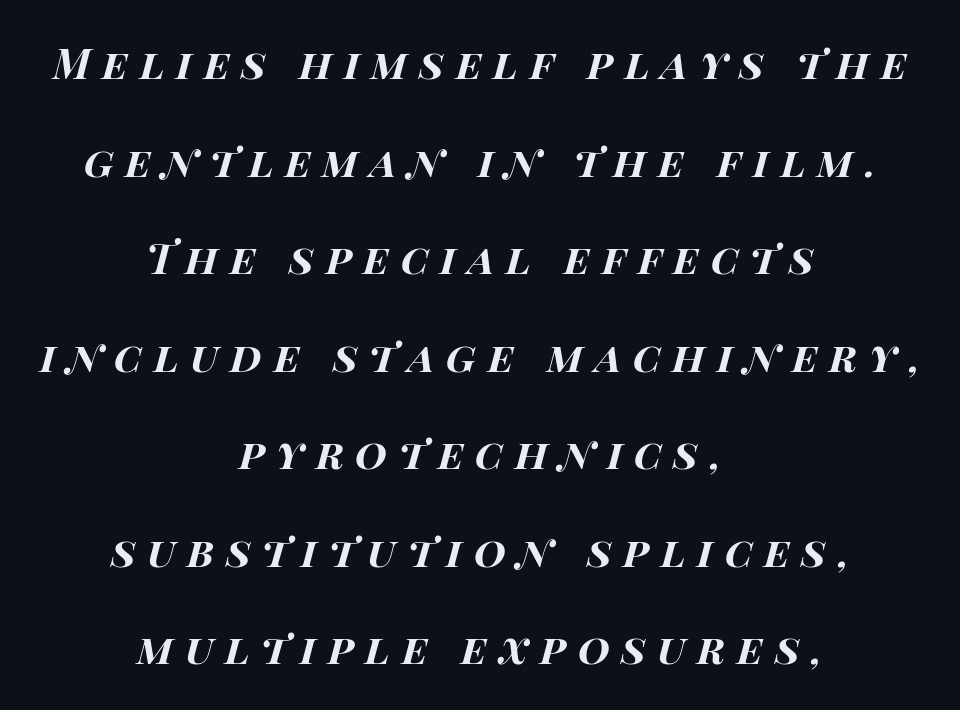
The image shows 41 px bold, wide type, italic (leaning right); set centered, loose line spacing (2.38x), unusually wide letter spacing (+0.28 em), not underlined; high stroke contrast and a large x-height.
